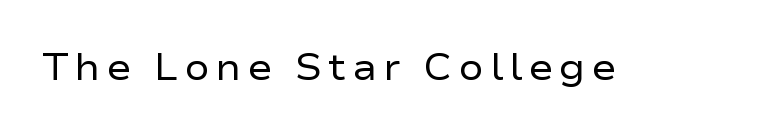
Underline: absent. Varying glyph widths throughout — classic text-font behaviour. Heft: none added — not bold. Italic? Not at all — the glyphs are vertical. A sans-serif font was chosen for this passage.
